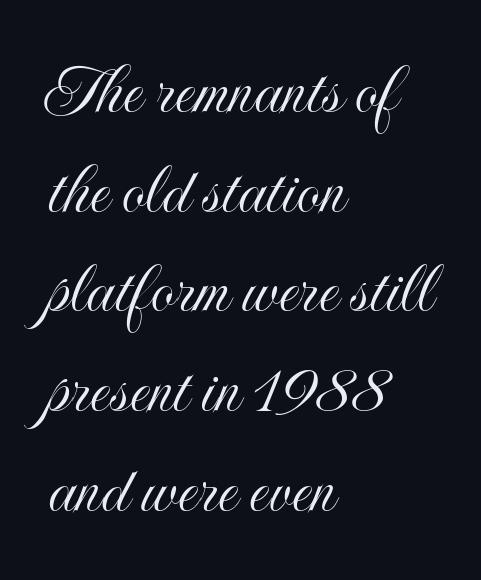
One glance says typical: line gaps are just what's usual. These lines are rendered in a variable-pitch font. Left-aligned paragraph, ragged on the right. The tracking reads as untouched default to a designer's eye. The glyphs are unaccompanied by any horizontal stroke below them.
